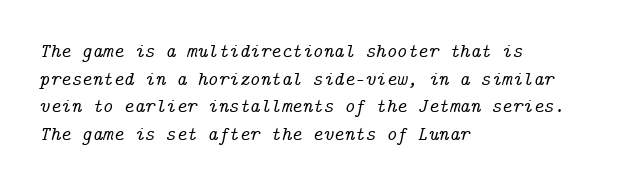
{"italic": "yes", "lean": "right", "slant_degrees": 14, "underline": "no", "align": "left", "line_spacing": "normal", "line_spacing_ratio": 1.38, "letter_spacing": "normal", "letter_spacing_em": 0.0, "glyph_px": 20}
